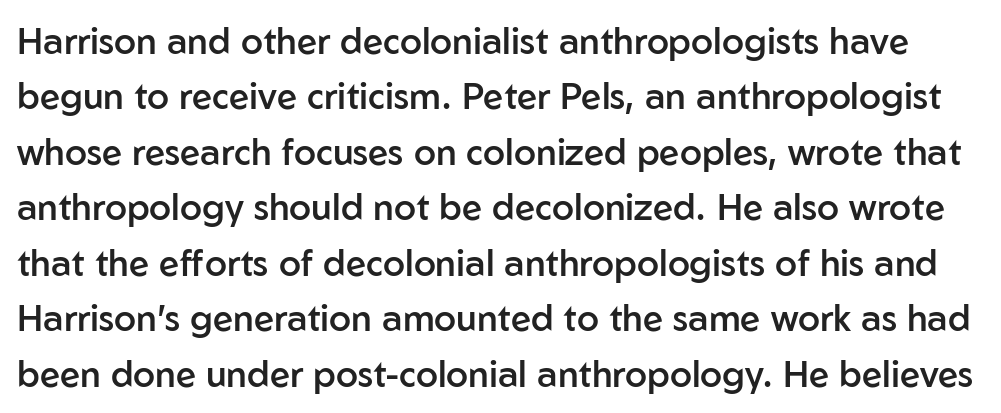
The image shows 36 px semibold sans-serif type, upright; set normal line spacing (1.54x), normal letter spacing, not underlined; low stroke contrast and a medium x-height.
